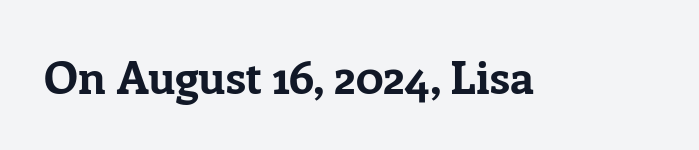
The characters display serif detailing at their extremities. Heft: maximum for text — a bold. Descender tails drop into unmarked territory. Nothing unusual about the tracking: characters are spaced as the font intends. No italicization has been applied; the sample stays upright. This sample has the flowing, uneven cadence of proportional lettering.
